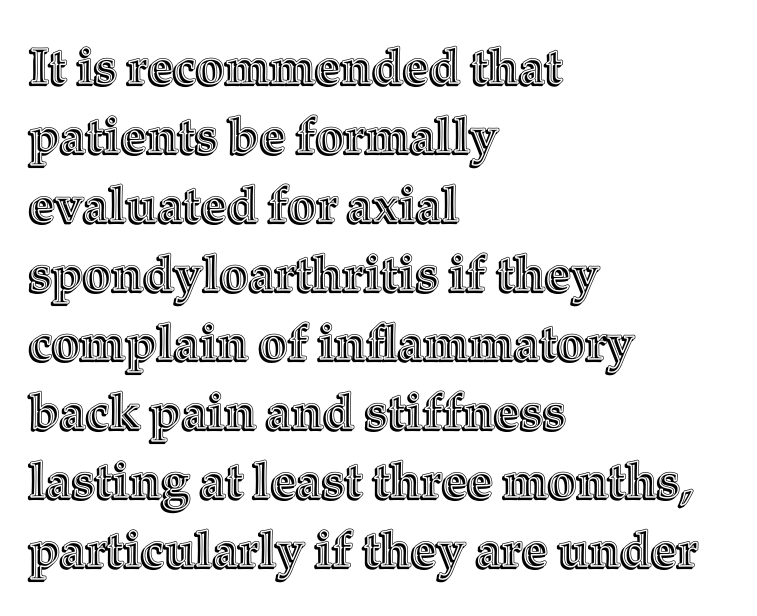
Q: Is the text italic (slanted)? A: No, it is upright.
Q: Is the text underlined? A: No.
Q: How is the paragraph aligned? A: Left-aligned.
Q: Is the spacing between letters normal or unusually wide? A: Normal.
Q: Is the spacing between lines tight, normal or loose? A: Normal.
Q: Width (condensed, normal, or wide)? A: Normal.
Q: x-height? A: Medium.
Q: Monospaced? A: No.
